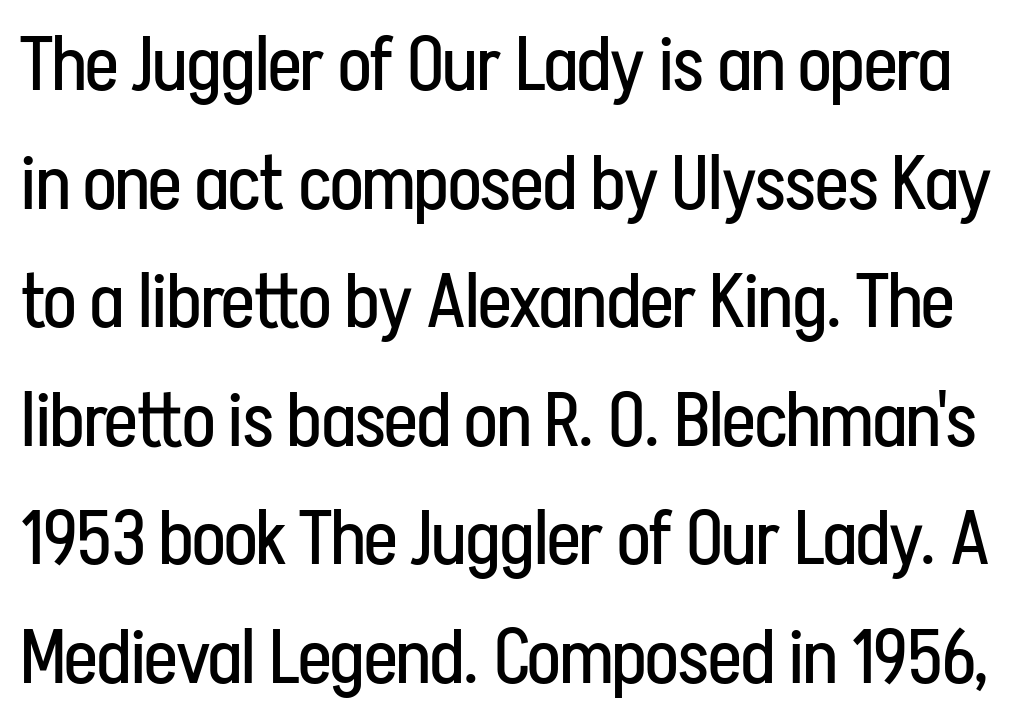
You can tell it's not italic because the verticals are truly vertical. The designer left line spacing at the default. This rendering features lettering with no underline. Character widths vary here, with narrow letters taking less room than wide ones. Students, note that the glyphs here touch the page at normal intervals. A sans-serif font was chosen for this passage.
